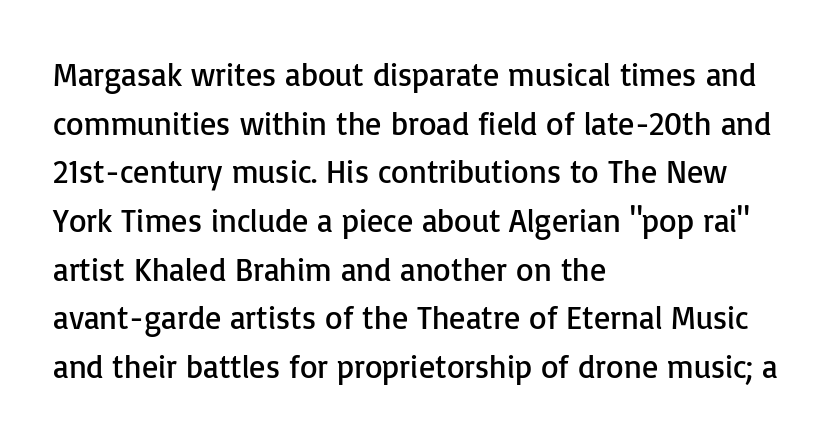
Grotesque or geometric, the face here clearly has no serifs. This is the regular roman posture of the typeface. Tracking value appears to be zero — textbook default spacing. The block of text has a typical density, with ordinary space between rows. The rendering uses natural spacing where letterforms have individual widths. Has an underline been added? It has not.
